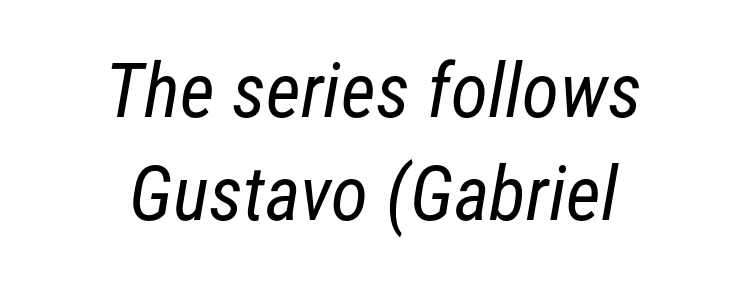
{"serif": "no", "bold": "no", "weight": "regular", "width": "condensed", "stroke_contrast": "low", "x_height": "medium", "monospaced": "no", "underline": "no", "align": "center", "line_spacing": "normal", "line_spacing_ratio": 1.35, "letter_spacing": "normal", "letter_spacing_em": 0.0, "glyph_px": 76}
